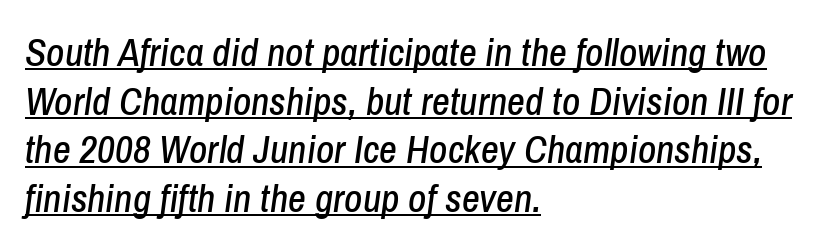
These lines stack with their left ends in a neat column. The leading is moderate, giving the passage an even texture. In designer terms, the underline attribute is active on this setting. The typography opts for an oblique posture over an upright one. Character widths vary here, with narrow letters taking less room than wide ones.
